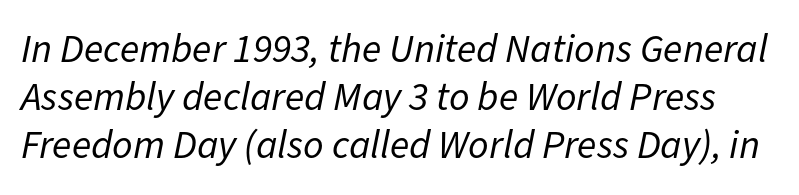
Q: Is the text bold? A: No.
Q: Is the text italic (slanted)? A: Yes, it leans right by about 11 degrees.
Q: Is the text underlined? A: No.
Q: Is the spacing between letters normal or unusually wide? A: Normal.
Q: Width (condensed, normal, or wide)? A: Normal.
Q: Stroke contrast? A: Low.
Q: x-height? A: Medium.
Q: Monospaced? A: No.
